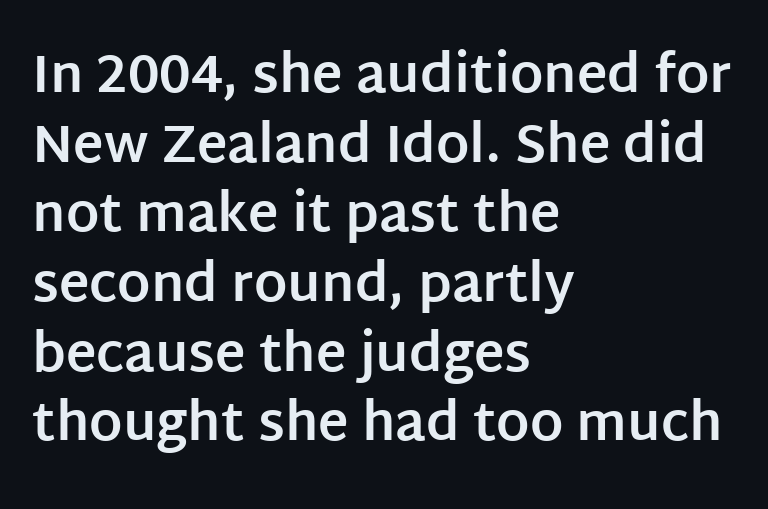
The gaps between neighbouring characters are ordinary and unremarkable. Pretty heavy lettering here — definitely bold. The lines are quadded left. Clear beneath every line of the passage. The face used here is a sans, in the tradition of grotesques and geometrics.
